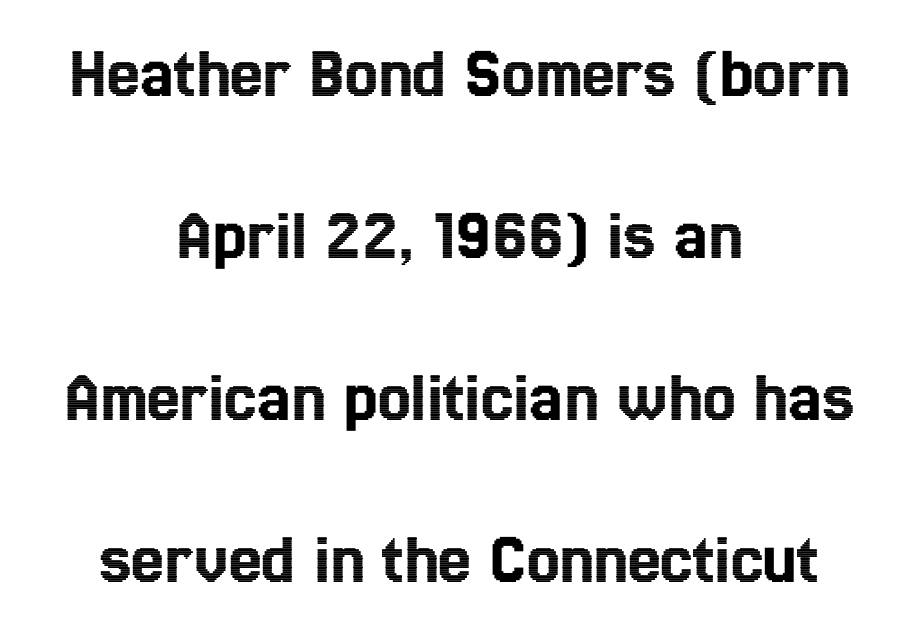
The image shows 74 px condensed type, upright; set centered, loose line spacing (2.19x), normal letter spacing, not underlined; a medium x-height.
